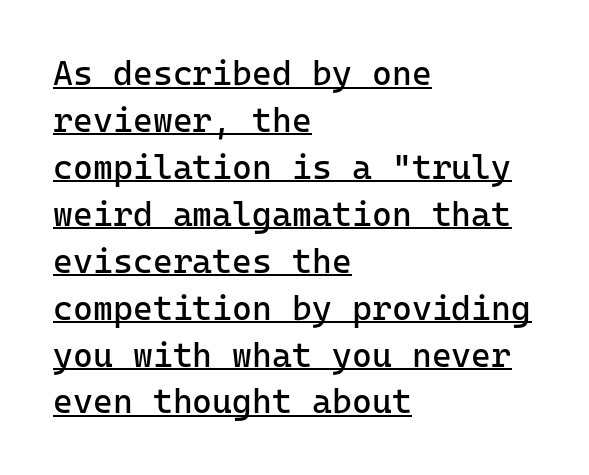
Q: Is the text bold? A: No.
Q: Is the text italic (slanted)? A: No, it is upright.
Q: Is the typeface a serif or a sans-serif typeface? A: Sans-serif.
Q: Is the text underlined? A: Yes.
Q: How is the paragraph aligned? A: Left-aligned.
Q: Is the spacing between letters normal or unusually wide? A: Normal.
Q: Is the spacing between lines tight, normal or loose? A: Normal.
Q: Width (condensed, normal, or wide)? A: Normal.
Q: Stroke contrast? A: Low.
Q: x-height? A: Medium.
